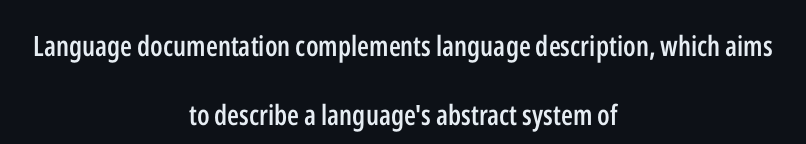
How would I describe the line gaps? Wide and relaxed. Observe the ordinary spacing: letters are neighbours, not strangers. Centered paragraph, ragged on both sides. Examine the stroke ends and you'll find no serifs. Here the designer chose a conventional face with non-uniform glyph widths. Honestly, there is no underline to notice here at all.
